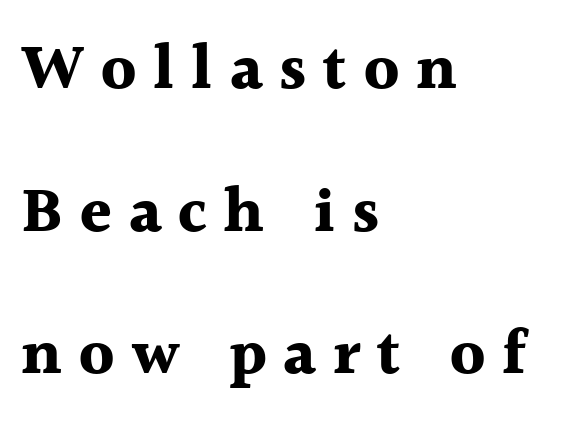
The image shows 64 px bold serif type, upright; set left-aligned, loose line spacing (2.23x), unusually wide letter spacing (+0.26 em), not underlined; a medium x-height.
